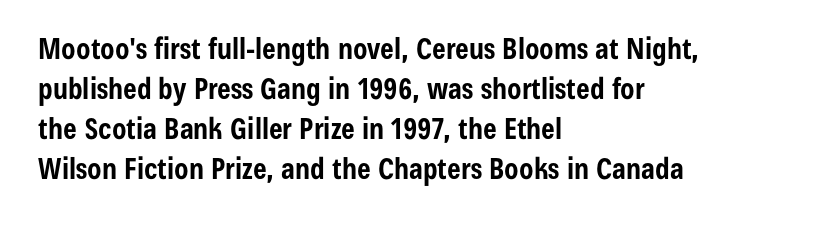
Q: Is the text bold? A: Yes.
Q: Is the text italic (slanted)? A: No, it is upright.
Q: Is the typeface a serif or a sans-serif typeface? A: Sans-serif.
Q: Is the text underlined? A: No.
Q: How is the paragraph aligned? A: Left-aligned.
Q: Is the spacing between letters normal or unusually wide? A: Normal.
Q: Is the spacing between lines tight, normal or loose? A: Normal.
Q: Width (condensed, normal, or wide)? A: Condensed.
Q: Stroke contrast? A: Low.
Q: x-height? A: Medium.
Q: Monospaced? A: No.
